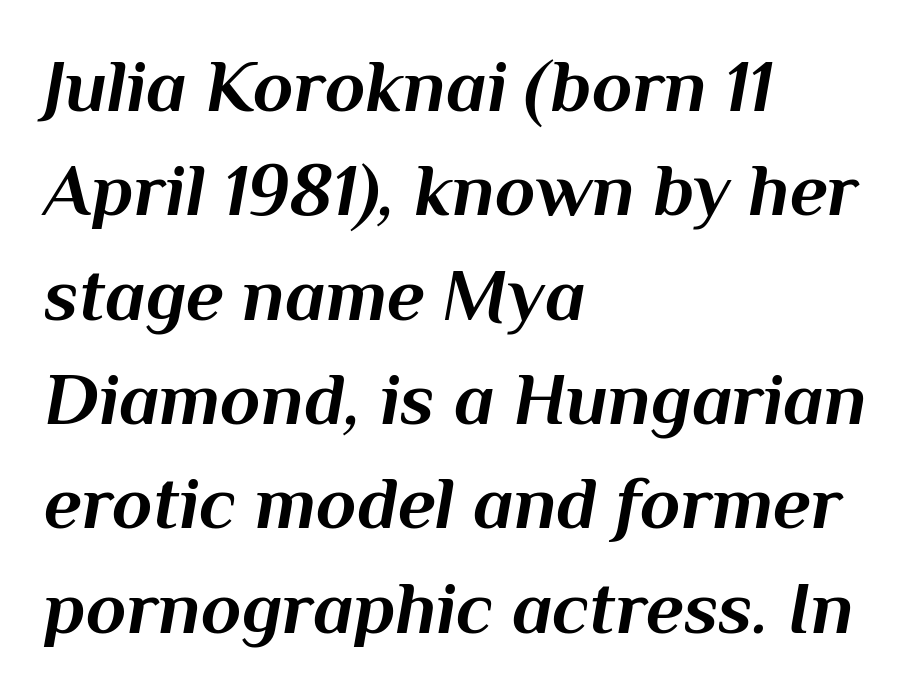
Q: Is the text bold? A: Yes.
Q: Is the text italic (slanted)? A: Yes, it leans right by about 10 degrees.
Q: Is the text underlined? A: No.
Q: How is the paragraph aligned? A: Left-aligned.
Q: Is the spacing between letters normal or unusually wide? A: Normal.
Q: Is the spacing between lines tight, normal or loose? A: Normal.
Q: Width (condensed, normal, or wide)? A: Normal.
Q: Stroke contrast? A: Medium.
Q: x-height? A: Medium.
Q: Monospaced? A: No.
